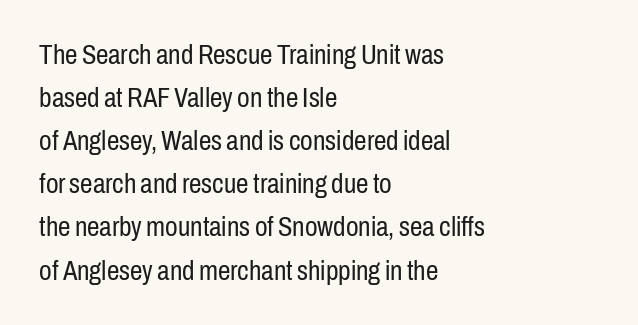
Q: Is the text bold? A: No.
Q: Is the text italic (slanted)? A: No, it is upright.
Q: Is the typeface a serif or a sans-serif typeface? A: Sans-serif.
Q: Is the text underlined? A: No.
Q: How is the paragraph aligned? A: Left-aligned.
Q: Is the spacing between letters normal or unusually wide? A: Normal.
Q: Is the spacing between lines tight, normal or loose? A: Normal.
Q: Width (condensed, normal, or wide)? A: Condensed.
Q: Stroke contrast? A: Low.
Q: x-height? A: Medium.
Q: Monospaced? A: No.
